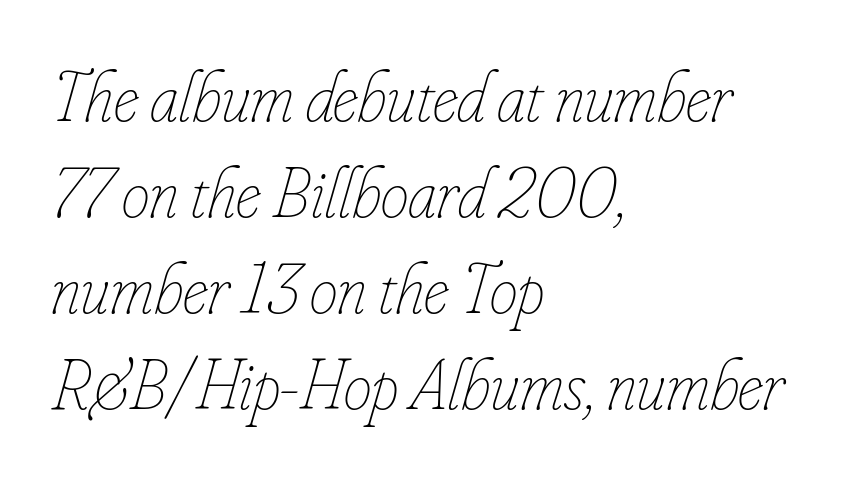
Clear beneath every line of the passage. Compared with typical paragraphs, the rows here are spaced about the same. No extra tracking has been applied to these lines. Weight: in the light-to-regular range. Do the characters align in a grid? No, the font is proportional.
